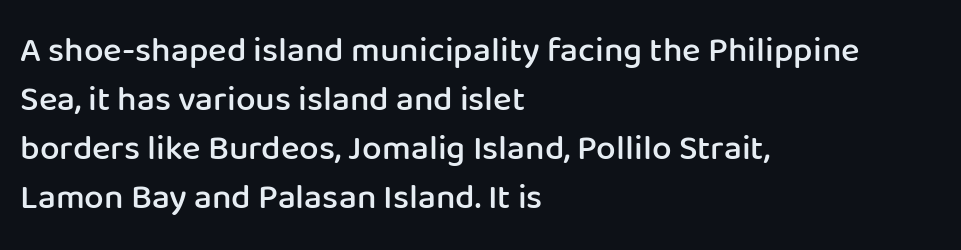
Q: Is the text bold? A: Semi-bold.
Q: Is the text italic (slanted)? A: No, it is upright.
Q: Is the typeface a serif or a sans-serif typeface? A: Sans-serif.
Q: Is the text underlined? A: No.
Q: How is the paragraph aligned? A: Left-aligned.
Q: Is the spacing between letters normal or unusually wide? A: Normal.
Q: Is the spacing between lines tight, normal or loose? A: Normal.
Q: Width (condensed, normal, or wide)? A: Normal.
Q: Stroke contrast? A: Low.
Q: x-height? A: Medium.
Q: Monospaced? A: No.
